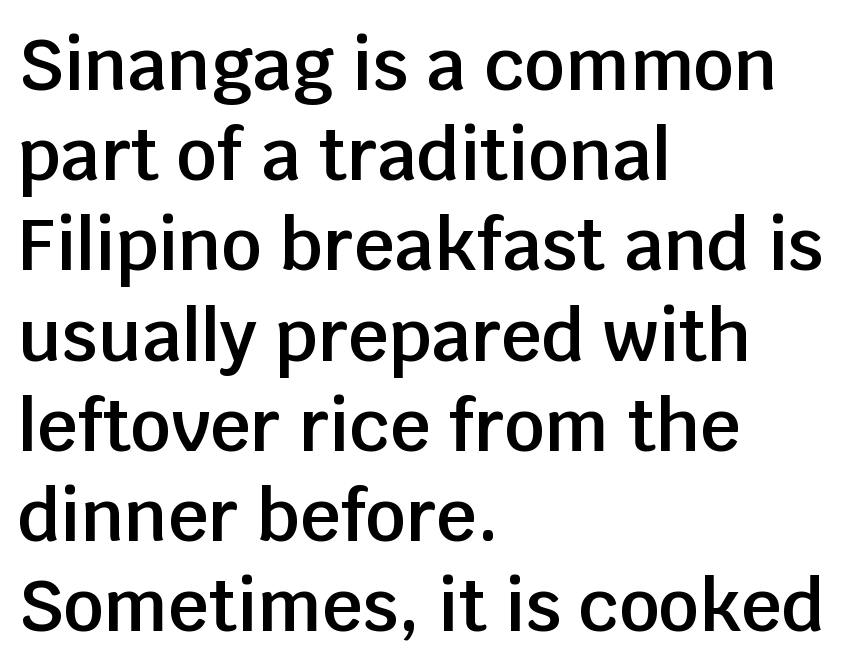
The image shows 71 px semibold sans-serif type, upright; set left-aligned, normal line spacing (1.27x), normal letter spacing, not underlined; low stroke contrast and a large x-height.
